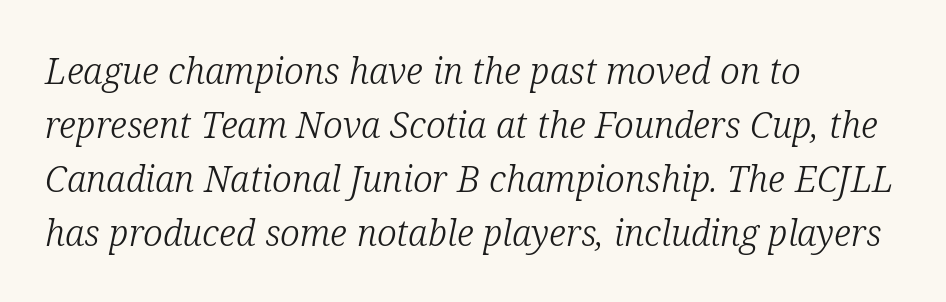
Q: Is the text bold? A: No.
Q: Is the text italic (slanted)? A: Yes, it leans right by about 12 degrees.
Q: Is the typeface a serif or a sans-serif typeface? A: Serif.
Q: Is the text underlined? A: No.
Q: How is the paragraph aligned? A: Left-aligned.
Q: Is the spacing between letters normal or unusually wide? A: Normal.
Q: Is the spacing between lines tight, normal or loose? A: Normal.
Q: Width (condensed, normal, or wide)? A: Normal.
Q: Stroke contrast? A: Low.
Q: x-height? A: Medium.
Q: Monospaced? A: No.
